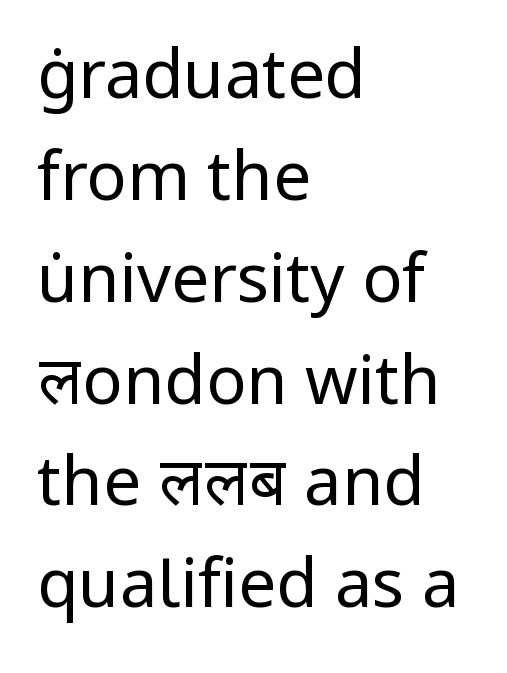
{"serif": "no", "italic": "no", "bold": "no", "weight": "regular", "width": "normal", "stroke_contrast": "low", "x_height": "medium", "monospaced": "no", "underline": "no", "align": "left", "line_spacing": "normal", "line_spacing_ratio": 1.52, "letter_spacing": "normal", "letter_spacing_em": 0.0, "glyph_px": 67}
